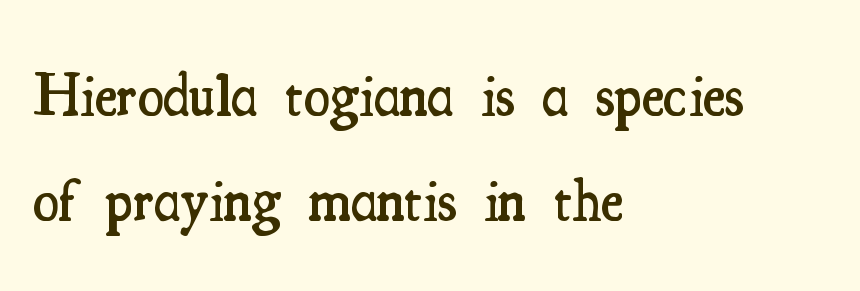
{"serif": "yes", "italic": "no", "bold": "semi", "weight": "semibold", "width": "condensed", "stroke_contrast": "medium", "x_height": "small", "monospaced": "no", "underline": "no", "align": "left", "line_spacing_ratio": 1.75, "letter_spacing": "normal", "letter_spacing_em": 0.0, "glyph_px": 60}
